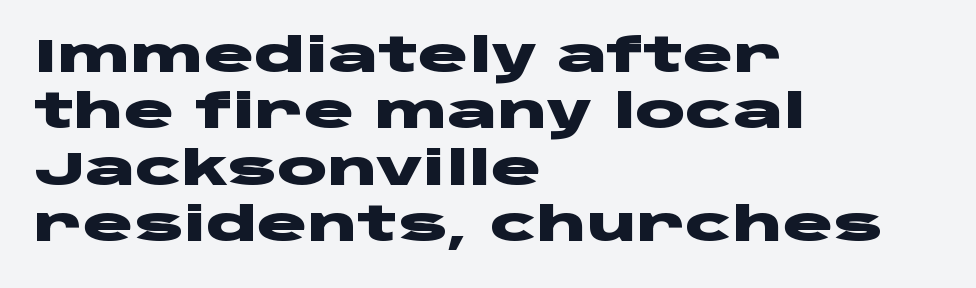
The image shows 47 px heavy, wide sans-serif type, upright; set left-aligned, line spacing 1.2x, normal letter spacing, not underlined; low stroke contrast and a large x-height.
